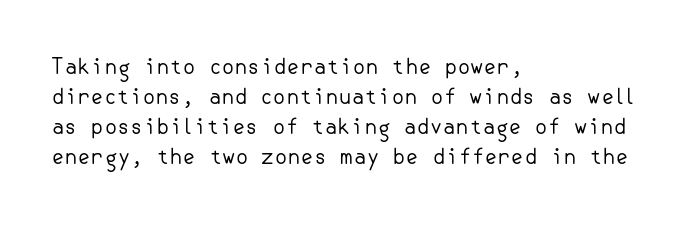
Q: Is the text bold? A: No.
Q: Is the text italic (slanted)? A: No, it is upright.
Q: Is the text underlined? A: No.
Q: How is the paragraph aligned? A: Left-aligned.
Q: Is the spacing between letters normal or unusually wide? A: Normal.
Q: Is the spacing between lines tight, normal or loose? A: Normal.
